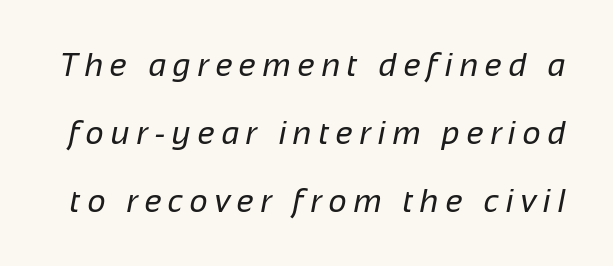
{"serif": "no", "bold": "no", "weight": "regular", "width": "normal", "stroke_contrast": "low", "x_height": "medium", "monospaced": "no", "underline": "no", "line_spacing": "loose", "line_spacing_ratio": 2.12, "letter_spacing": "wide", "letter_spacing_em": 0.21, "glyph_px": 32}
